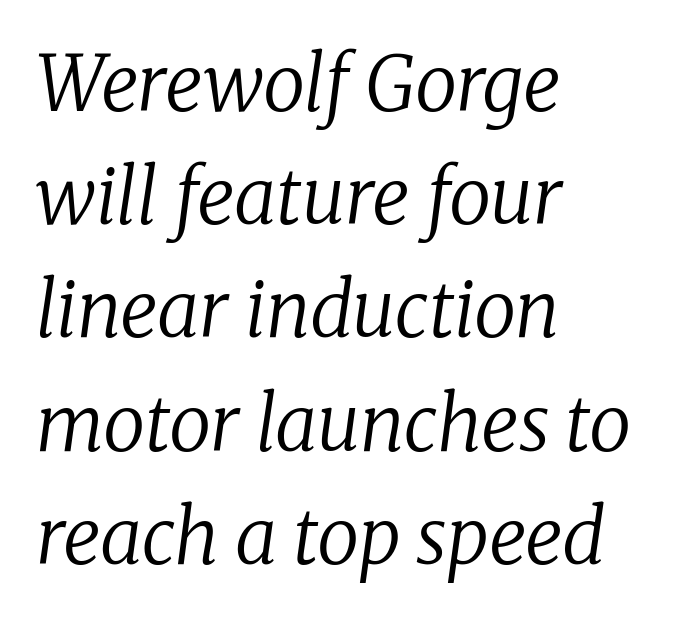
On a weight scale, this lands at 450 or below. Think of a printed novel: that variable character pitch is what you see here. Caption: multi-line text, flush left, ragged right. Plain, unruled lines of type. The rendering keeps characters at their native spacing. Honestly, the row spacing looks completely unremarkable.
